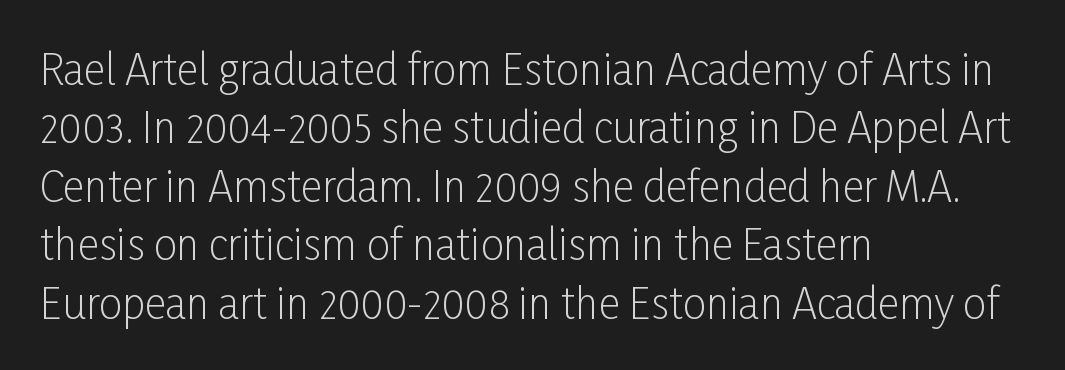
Characters remain perfectly vertical along every line. The setting favours the left margin, as ordinary paragraphs usually do. The text was rendered using a sans face with plain stroke endings. Normally led — the rows are evenly, conventionally spaced.
